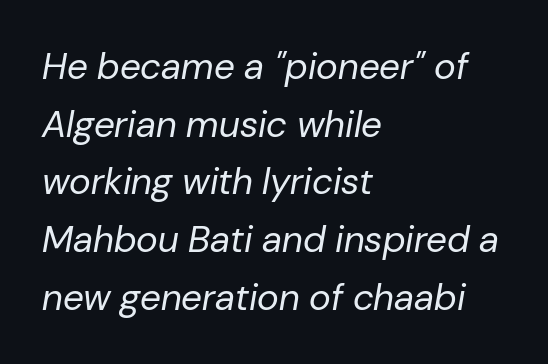
{"italic": "yes", "lean": "right", "slant_degrees": 10, "bold": "no", "weight": "regular", "width": "normal", "stroke_contrast": "low", "x_height": "medium", "monospaced": "no", "underline": "no", "align": "left", "line_spacing": "normal", "line_spacing_ratio": 1.56, "letter_spacing": "normal", "letter_spacing_em": 0.0, "glyph_px": 37}
